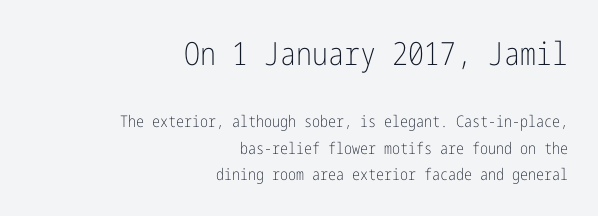
Caption: standard tracking, unaltered. Is there much room between lines? A standard amount, neither cramped nor airy. Which chunk is bigger? The first one — the top block dwarfs the bottom. The rag falls on the left side of this text block. The font sits on the lighter half of the weight spectrum, regular included. The area under the type is left untouched.
